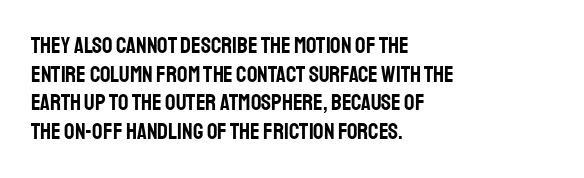
The image shows 23 px text type, upright; set left-aligned, normal line spacing (1.25x), normal letter spacing, not underlined.
